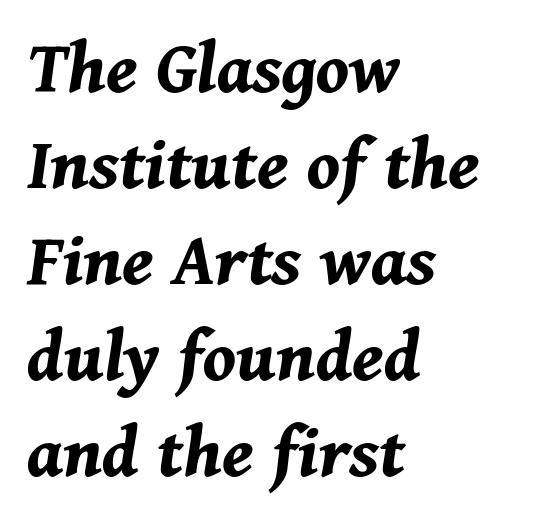
The passage shown is typed in a proportional face where columns would drift. Rendered with sloped, italic letterforms. Look at the tracking — it's just the regular setting, nothing added. Just letters on the line, the space beneath them empty.
